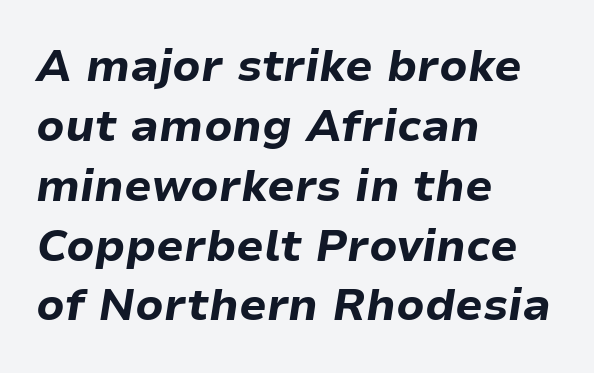
{"italic": "yes", "lean": "right", "slant_degrees": 9, "bold": "yes", "weight": "bold", "width": "normal", "stroke_contrast": "low", "x_height": "medium", "monospaced": "no", "underline": "no", "align": "left", "line_spacing": "normal", "line_spacing_ratio": 1.36, "letter_spacing": "normal", "letter_spacing_em": 0.0, "glyph_px": 44}
